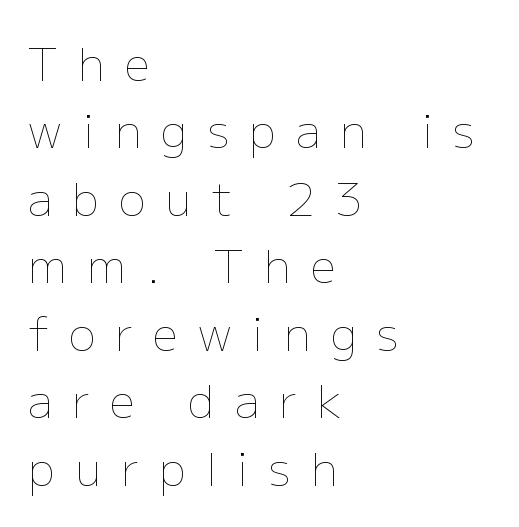
The image shows 45 px thin type, upright; set left-aligned, normal line spacing (1.5x), unusually wide letter spacing (+0.45 em), not underlined; low stroke contrast and a medium x-height.
